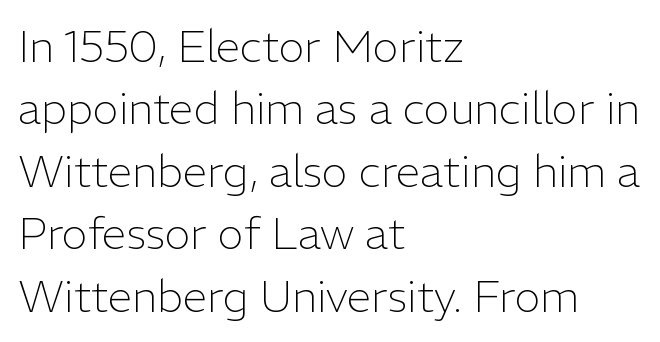
The space beneath each line is pristine and unruled. The axis of the letterforms is exactly vertical. Nope, no serifs anywhere on these letters. No letter is thick-stroked: the sample isn't bold. Spacing verdict: proportional, widths tailored to each character. The lines are quadded left.
